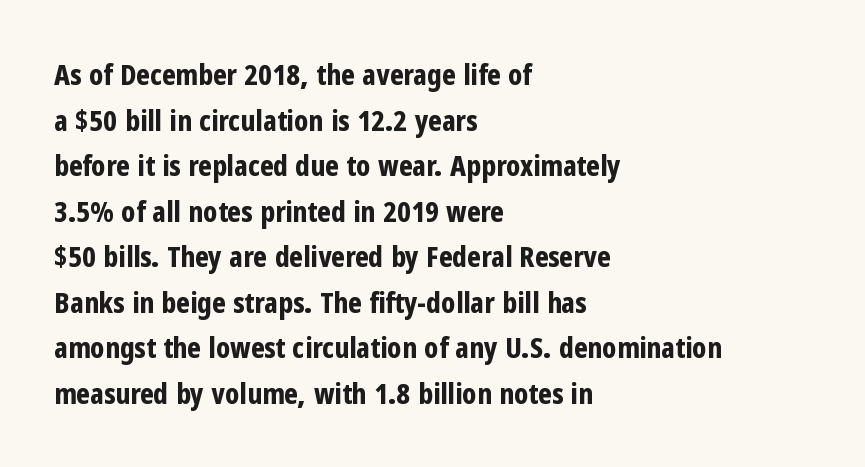
Q: Is the text bold? A: Yes.
Q: Is the text italic (slanted)? A: No, it is upright.
Q: Is the typeface a serif or a sans-serif typeface? A: Sans-serif.
Q: Is the text underlined? A: No.
Q: How is the paragraph aligned? A: Left-aligned.
Q: Is the spacing between letters normal or unusually wide? A: Normal.
Q: Is the spacing between lines tight, normal or loose? A: Normal.
Q: Width (condensed, normal, or wide)? A: Condensed.
Q: Stroke contrast? A: Low.
Q: x-height? A: Medium.
Q: Monospaced? A: No.
